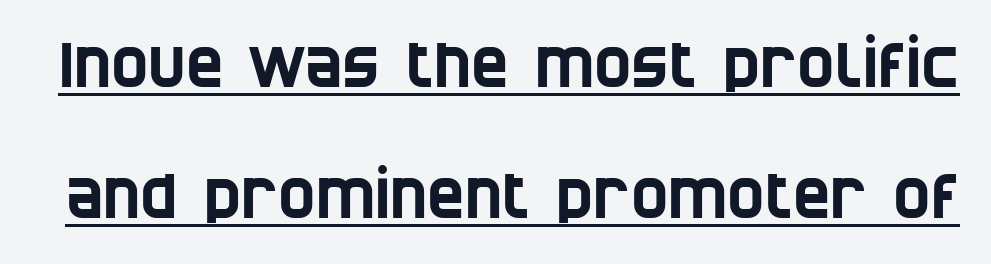
Q: Is the typeface a serif or a sans-serif typeface? A: Sans-serif.
Q: Is the text underlined? A: Yes.
Q: Is the spacing between letters normal or unusually wide? A: Normal.
Q: Is the spacing between lines tight, normal or loose? A: Loose.
Q: Width (condensed, normal, or wide)? A: Condensed.
Q: Stroke contrast? A: Low.
Q: x-height? A: Large.
Q: Monospaced? A: No.
